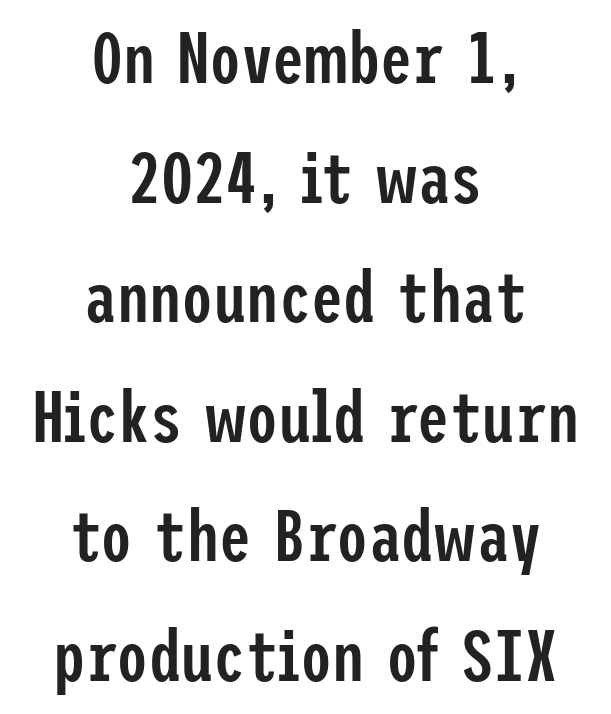
Q: Is the text bold? A: Semi-bold.
Q: Is the text italic (slanted)? A: No, it is upright.
Q: Is the typeface a serif or a sans-serif typeface? A: Sans-serif.
Q: Is the text underlined? A: No.
Q: How is the paragraph aligned? A: Centered.
Q: Is the spacing between letters normal or unusually wide? A: Normal.
Q: Is the spacing between lines tight, normal or loose? A: Normal.
Q: Width (condensed, normal, or wide)? A: Condensed.
Q: Stroke contrast? A: Low.
Q: x-height? A: Medium.
